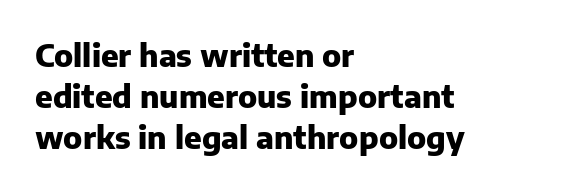
{"serif": "no", "italic": "no", "bold": "yes", "weight": "heavy", "width": "normal", "stroke_contrast": "low", "x_height": "medium", "monospaced": "no", "underline": "no", "align": "left", "line_spacing": "normal", "line_spacing_ratio": 1.33, "letter_spacing": "normal", "letter_spacing_em": 0.0, "glyph_px": 31}
